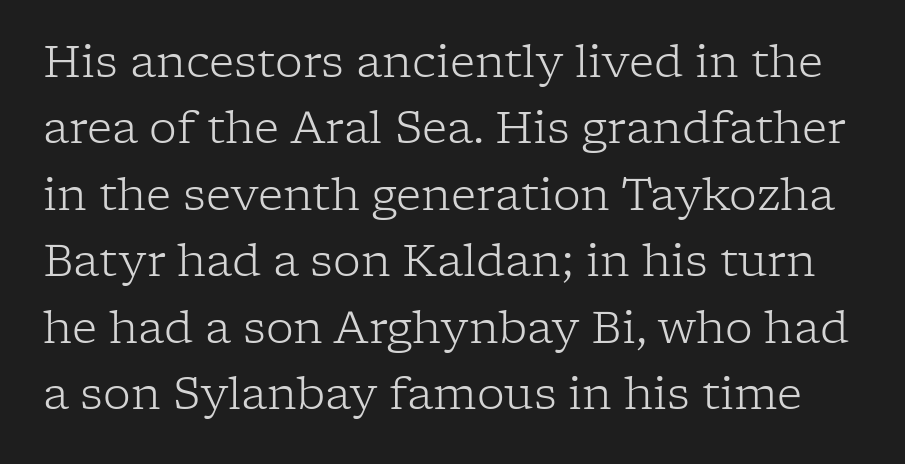
{"serif": "yes", "italic": "no", "bold": "no", "weight": "light", "width": "normal", "stroke_contrast": "low", "x_height": "medium", "monospaced": "no", "underline": "no", "line_spacing": "normal", "line_spacing_ratio": 1.51, "letter_spacing": "normal", "letter_spacing_em": 0.0, "glyph_px": 44}
